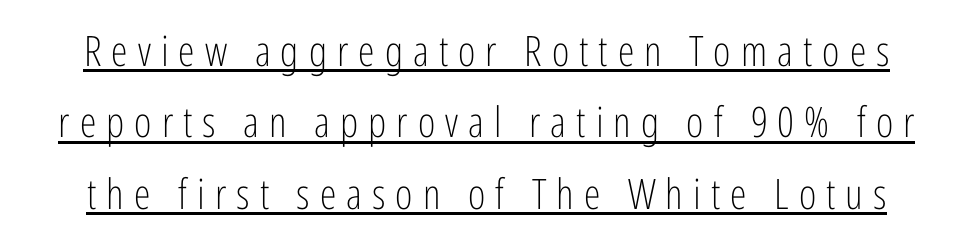
Q: Is the text bold? A: No.
Q: Is the text italic (slanted)? A: No, it is upright.
Q: Is the typeface a serif or a sans-serif typeface? A: Sans-serif.
Q: Is the text underlined? A: Yes.
Q: Is the spacing between letters normal or unusually wide? A: Unusually wide.
Q: Is the spacing between lines tight, normal or loose? A: Normal.
Q: Width (condensed, normal, or wide)? A: Condensed.
Q: Stroke contrast? A: Low.
Q: x-height? A: Medium.
Q: Monospaced? A: No.
